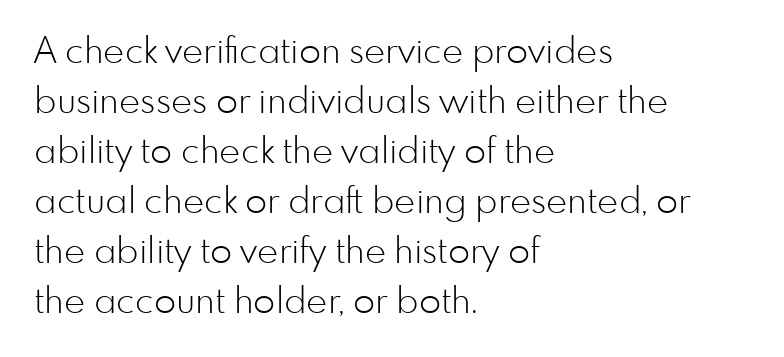
Q: Is the text bold? A: No.
Q: Is the text italic (slanted)? A: No, it is upright.
Q: Is the typeface a serif or a sans-serif typeface? A: Sans-serif.
Q: Is the text underlined? A: No.
Q: How is the paragraph aligned? A: Left-aligned.
Q: Is the spacing between letters normal or unusually wide? A: Normal.
Q: Is the spacing between lines tight, normal or loose? A: Normal.
Q: Width (condensed, normal, or wide)? A: Normal.
Q: Stroke contrast? A: Low.
Q: x-height? A: Small.
Q: Monospaced? A: No.
